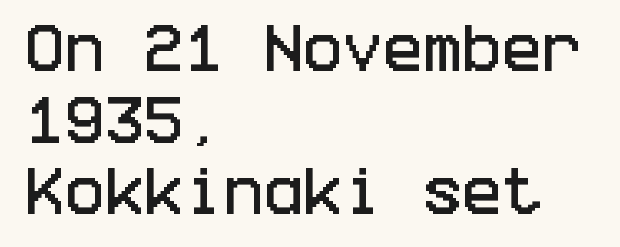
Q: Is the text italic (slanted)? A: No, it is upright.
Q: Is the typeface a serif or a sans-serif typeface? A: Sans-serif.
Q: Is the text underlined? A: No.
Q: How is the paragraph aligned? A: Left-aligned.
Q: Is the spacing between letters normal or unusually wide? A: Normal.
Q: Is the spacing between lines tight, normal or loose? A: Normal.
Q: Width (condensed, normal, or wide)? A: Condensed.
Q: Stroke contrast? A: Low.
Q: x-height? A: Large.
